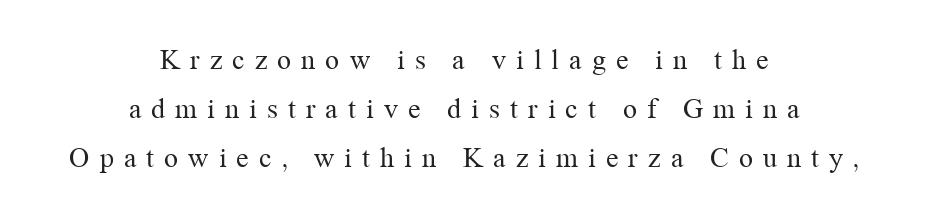
{"serif": "yes", "italic": "no", "bold": "no", "weight": "regular", "width": "normal", "stroke_contrast": "medium", "x_height": "medium", "monospaced": "no", "underline": "no", "align": "center", "line_spacing_ratio": 1.75, "letter_spacing": "wide", "letter_spacing_em": 0.36, "glyph_px": 28}
